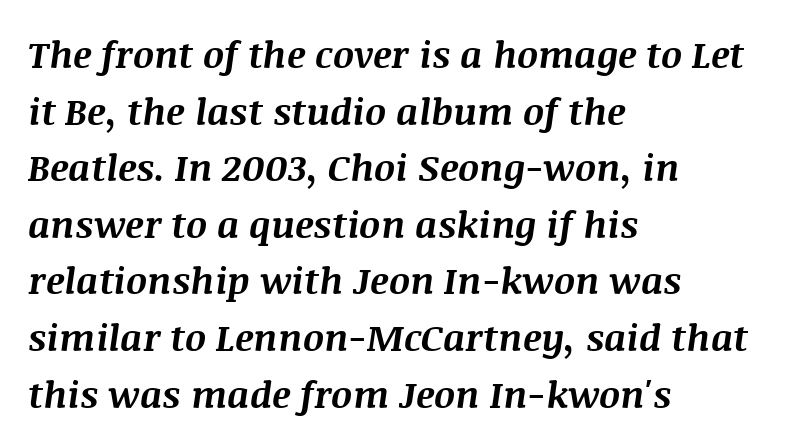
Q: Is the text bold? A: Yes.
Q: Is the text italic (slanted)? A: Yes, it leans right by about 8 degrees.
Q: Is the text underlined? A: No.
Q: How is the paragraph aligned? A: Left-aligned.
Q: Is the spacing between letters normal or unusually wide? A: Normal.
Q: Is the spacing between lines tight, normal or loose? A: Normal.
Q: Width (condensed, normal, or wide)? A: Normal.
Q: Stroke contrast? A: Medium.
Q: x-height? A: Large.
Q: Monospaced? A: No.
